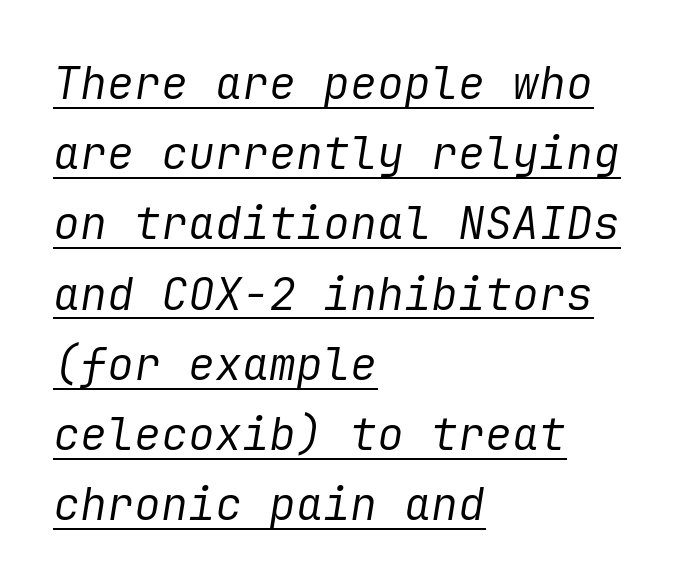
{"italic": "yes", "lean": "right", "slant_degrees": 9, "bold": "no", "weight": "regular", "width": "normal", "stroke_contrast": "low", "x_height": "medium", "underline": "yes", "align": "left", "line_spacing": "normal", "line_spacing_ratio": 1.56, "letter_spacing": "normal", "letter_spacing_em": 0.0, "glyph_px": 45}
